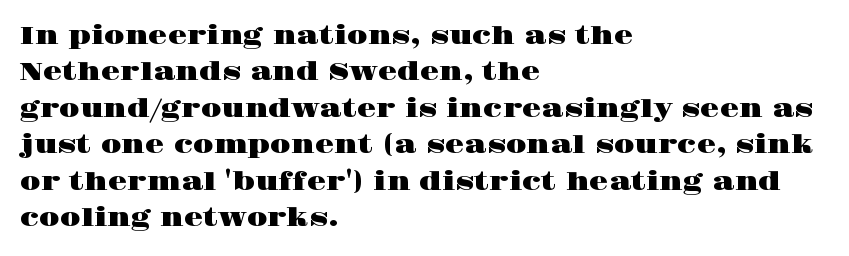
Plain, unruled lines of type. The type is set solid horizontally, with unmodified tracking. Tall strokes in this sample are plumb rather than angled. Regarding leading, the lines here are spaced in the standard way.
